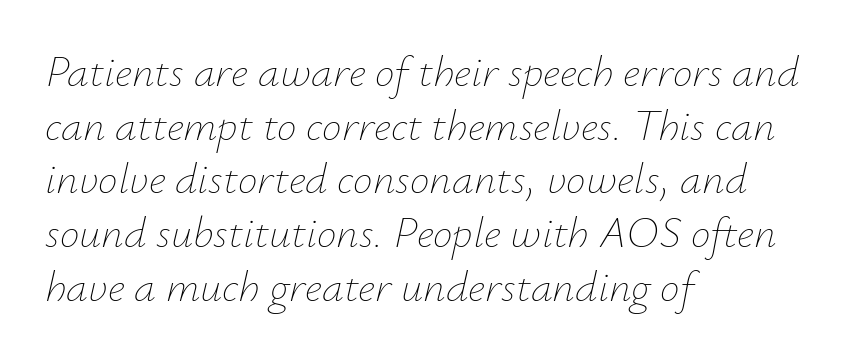
Nothing heavy about these letters — not bold at all. Glance below the letters and you will spot only blank space. Layout note: lines flush left. Tracking here is standard; glyphs follow each other at the usual distance.
